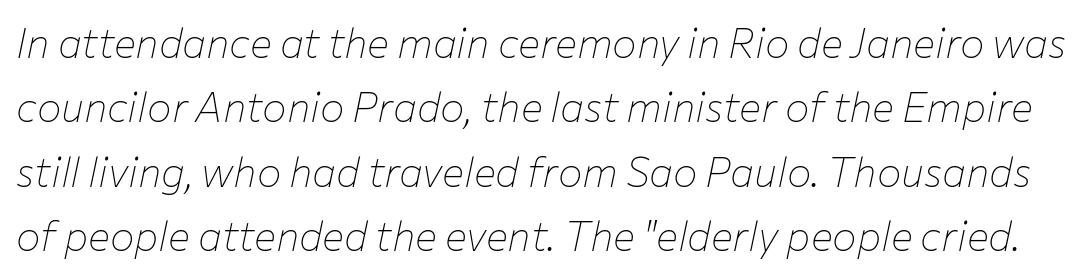
Q: Is the text bold? A: No.
Q: Is the text italic (slanted)? A: Yes, it leans right by about 12 degrees.
Q: Is the text underlined? A: No.
Q: Is the spacing between letters normal or unusually wide? A: Normal.
Q: Is the spacing between lines tight, normal or loose? A: Normal.
Q: Width (condensed, normal, or wide)? A: Normal.
Q: Stroke contrast? A: Low.
Q: x-height? A: Medium.
Q: Monospaced? A: No.
